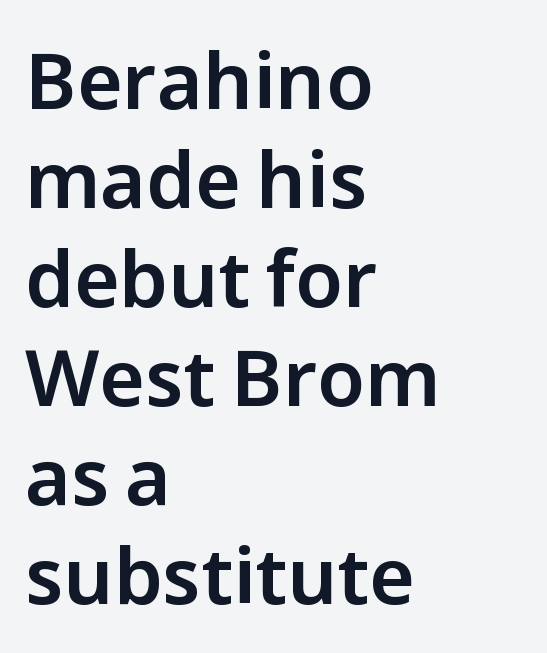
{"serif": "no", "italic": "no", "width": "normal", "stroke_contrast": "low", "x_height": "medium", "monospaced": "no", "underline": "no", "align": "left", "line_spacing": "normal", "line_spacing_ratio": 1.27, "letter_spacing": "normal", "letter_spacing_em": 0.0, "glyph_px": 78}
